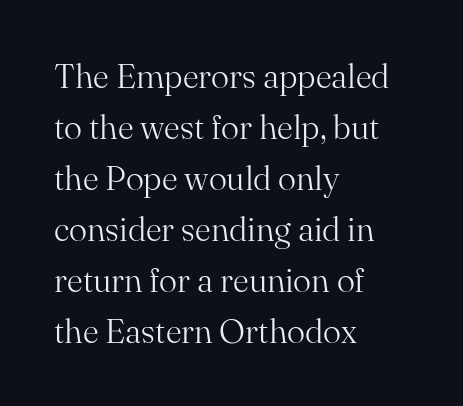
{"serif": "yes", "italic": "no", "bold": "no", "weight": "light", "width": "normal", "stroke_contrast": "medium", "x_height": "small", "monospaced": "no", "underline": "no", "align": "left", "line_spacing": "normal", "line_spacing_ratio": 1.5, "letter_spacing": "normal", "letter_spacing_em": 0.0, "glyph_px": 34}
